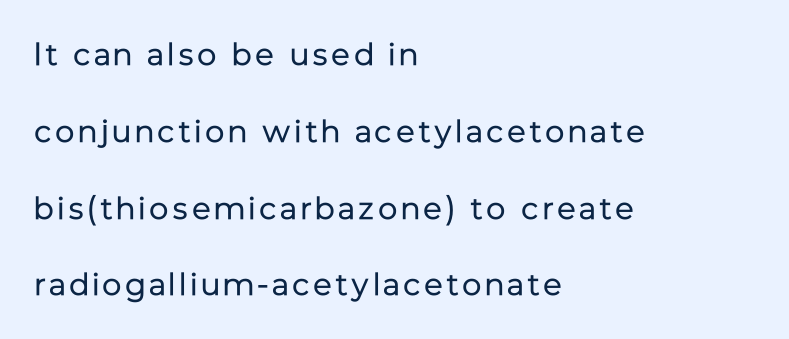
Descenders are the only things crossing below the line. This is roman type, the default non-slanted kind. Stroke terminals: plain, sans-serif. Horizontally, the lines are justified to the leading edge only. The characters are drawn with everyday or finer stroke widths. A typesetter would call this leading open, well beyond the default.
